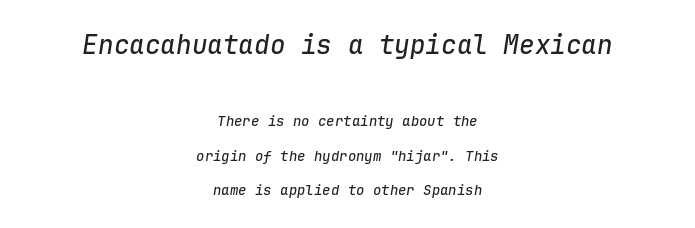
Interline gaps are noticeably wide in this sample. In terms of letterspacing, this is plain default setting. These lines were composed using italics. The lines in this sample share a center point and differ in where they start and stop. The face used here appears at its bigger size in the upper chunk.
